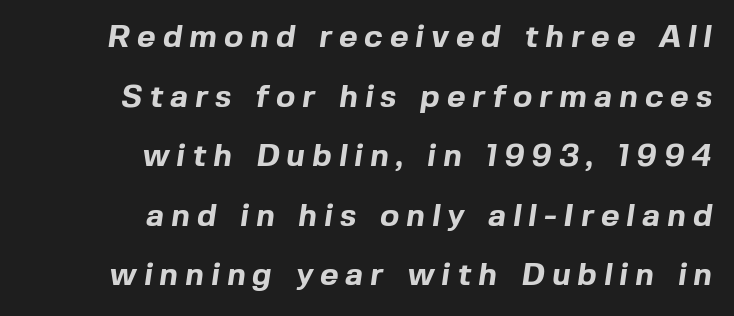
Q: Is the text bold? A: Yes.
Q: Is the typeface a serif or a sans-serif typeface? A: Sans-serif.
Q: Is the text underlined? A: No.
Q: How is the paragraph aligned? A: Right-aligned.
Q: Is the spacing between letters normal or unusually wide? A: Unusually wide.
Q: Width (condensed, normal, or wide)? A: Normal.
Q: x-height? A: Medium.
Q: Monospaced? A: No.
